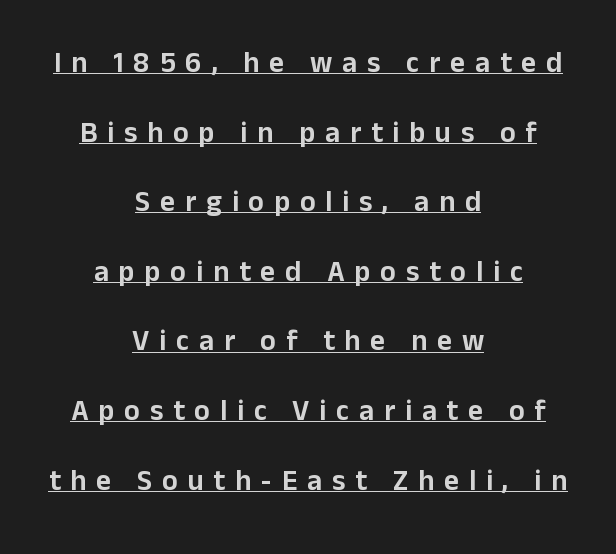
Q: Is the text italic (slanted)? A: No, it is upright.
Q: Is the typeface a serif or a sans-serif typeface? A: Sans-serif.
Q: Is the text underlined? A: Yes.
Q: How is the paragraph aligned? A: Centered.
Q: Is the spacing between letters normal or unusually wide? A: Unusually wide.
Q: Is the spacing between lines tight, normal or loose? A: Loose.
Q: Width (condensed, normal, or wide)? A: Normal.
Q: Stroke contrast? A: Low.
Q: x-height? A: Medium.
Q: Monospaced? A: No.
